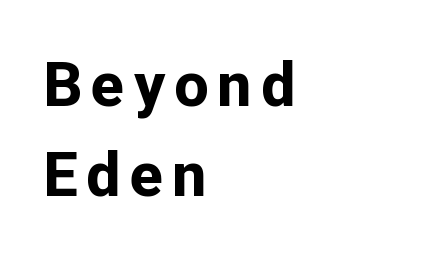
Line beginnings align vertically; line endings do not. Anything drawn beneath the words? Only blank space. Horizontal bands of white between lines are of average thickness. This is roman type, the default non-slanted kind. Its strokes are broad and dark, the hallmark of bold type. This sample has the flowing, uneven cadence of proportional lettering.
